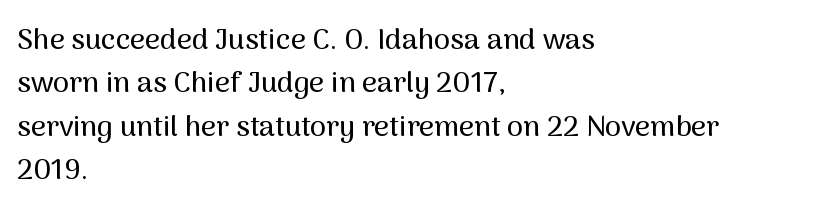
Q: Is the text italic (slanted)? A: No, it is upright.
Q: Is the typeface a serif or a sans-serif typeface? A: Sans-serif.
Q: Is the text underlined? A: No.
Q: How is the paragraph aligned? A: Left-aligned.
Q: Is the spacing between letters normal or unusually wide? A: Normal.
Q: Is the spacing between lines tight, normal or loose? A: Normal.
Q: Width (condensed, normal, or wide)? A: Normal.
Q: Stroke contrast? A: Medium.
Q: x-height? A: Medium.
Q: Monospaced? A: No.
